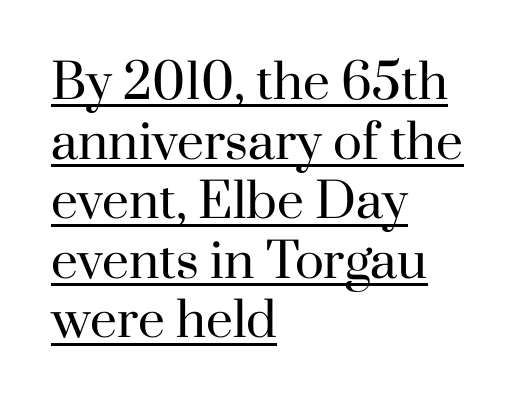
{"serif": "yes", "italic": "no", "bold": "no", "weight": "regular", "width": "normal", "stroke_contrast": "high", "x_height": "small", "monospaced": "no", "underline": "yes", "align": "left", "line_spacing_ratio": 1.24, "letter_spacing": "normal", "letter_spacing_em": 0.0, "glyph_px": 48}
